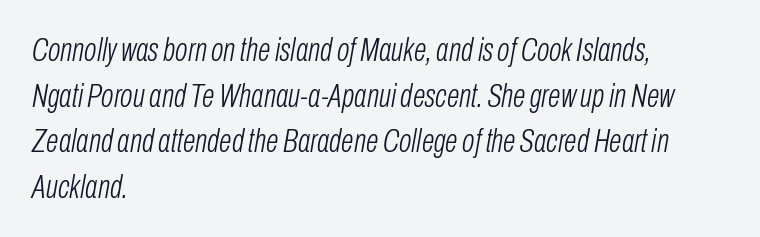
{"italic": "yes", "lean": "right", "slant_degrees": 10, "bold": "no", "weight": "light", "width": "condensed", "stroke_contrast": "low", "x_height": "medium", "monospaced": "no", "underline": "no", "align": "left", "line_spacing": "normal", "line_spacing_ratio": 1.38, "letter_spacing": "normal", "letter_spacing_em": 0.0, "glyph_px": 33}
